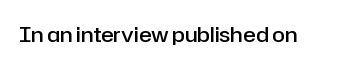
The image shows 21 px text type, upright; set normal letter spacing, not underlined.
